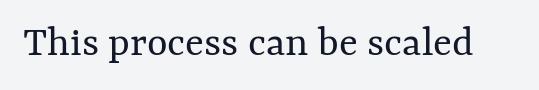
Q: Is the text bold? A: No.
Q: Is the text italic (slanted)? A: No, it is upright.
Q: Is the text underlined? A: No.
Q: Is the spacing between letters normal or unusually wide? A: Normal.
Q: Width (condensed, normal, or wide)? A: Normal.
Q: Stroke contrast? A: Medium.
Q: x-height? A: Medium.
Q: Monospaced? A: No.
